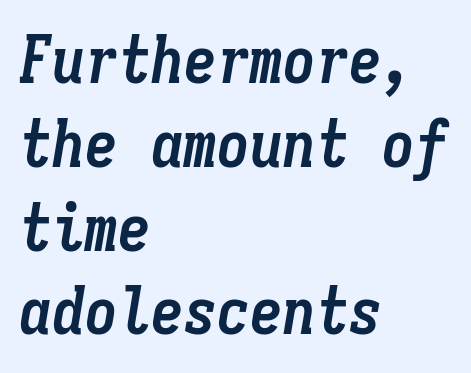
Pretty heavy lettering here — definitely bold. Does the leading feel generous? No, just average. Fixed-width glyphs throughout — classic coding-font behaviour. Clear beneath every line of the passage.
